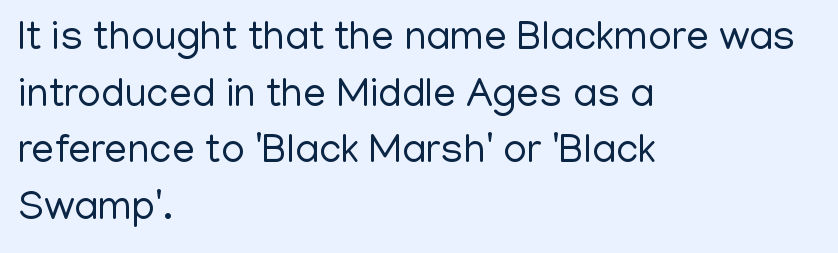
Q: Is the text bold? A: No.
Q: Is the text italic (slanted)? A: No, it is upright.
Q: Is the typeface a serif or a sans-serif typeface? A: Sans-serif.
Q: Is the text underlined? A: No.
Q: How is the paragraph aligned? A: Left-aligned.
Q: Is the spacing between letters normal or unusually wide? A: Normal.
Q: Is the spacing between lines tight, normal or loose? A: Normal.
Q: Width (condensed, normal, or wide)? A: Normal.
Q: Stroke contrast? A: Low.
Q: x-height? A: Medium.
Q: Monospaced? A: No.
